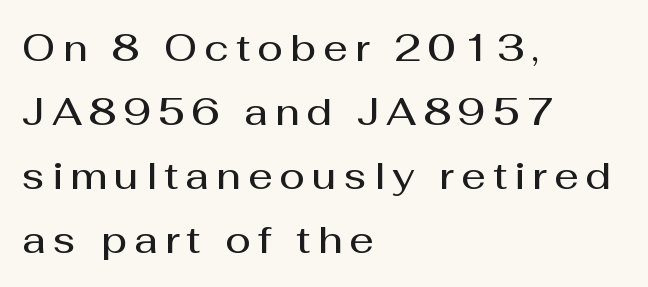
Q: Is the text bold? A: Semi-bold.
Q: Is the text italic (slanted)? A: No, it is upright.
Q: Is the typeface a serif or a sans-serif typeface? A: Sans-serif.
Q: Is the text underlined? A: No.
Q: How is the paragraph aligned? A: Left-aligned.
Q: Is the spacing between lines tight, normal or loose? A: Normal.
Q: Width (condensed, normal, or wide)? A: Normal.
Q: Stroke contrast? A: Medium.
Q: x-height? A: Medium.
Q: Monospaced? A: No.
